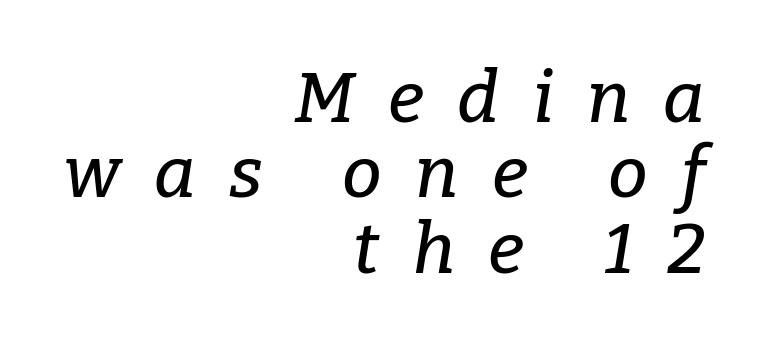
You can tell from the footed stems that serif type was used. The gaps between neighbouring characters are conspicuously large. This is oblique type, the kind used for emphasis or titles. Reading down the column, the eye jumps only a short way to each next line. These lines are rendered in a variable-pitch font.
